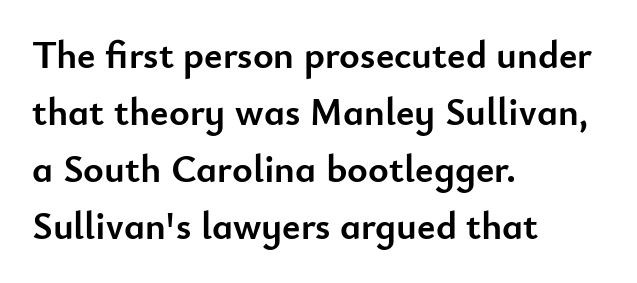
{"serif": "no", "italic": "no", "bold": "yes", "weight": "semibold", "width": "normal", "stroke_contrast": "low", "x_height": "small", "monospaced": "no", "underline": "no", "align": "left", "line_spacing": "normal", "line_spacing_ratio": 1.46, "letter_spacing": "normal", "letter_spacing_em": 0.0, "glyph_px": 39}
